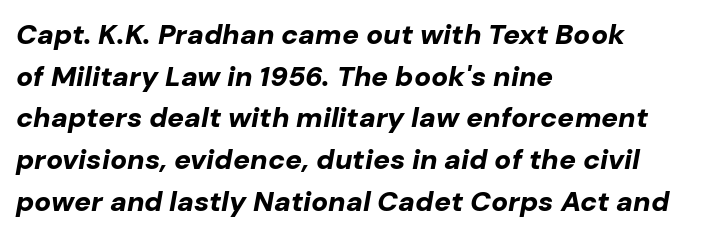
{"italic": "yes", "lean": "right", "slant_degrees": 10, "bold": "yes", "weight": "bold", "width": "normal", "stroke_contrast": "low", "x_height": "medium", "monospaced": "no", "underline": "no", "align": "left", "line_spacing": "normal", "line_spacing_ratio": 1.49, "letter_spacing": "normal", "letter_spacing_em": 0.0, "glyph_px": 28}
